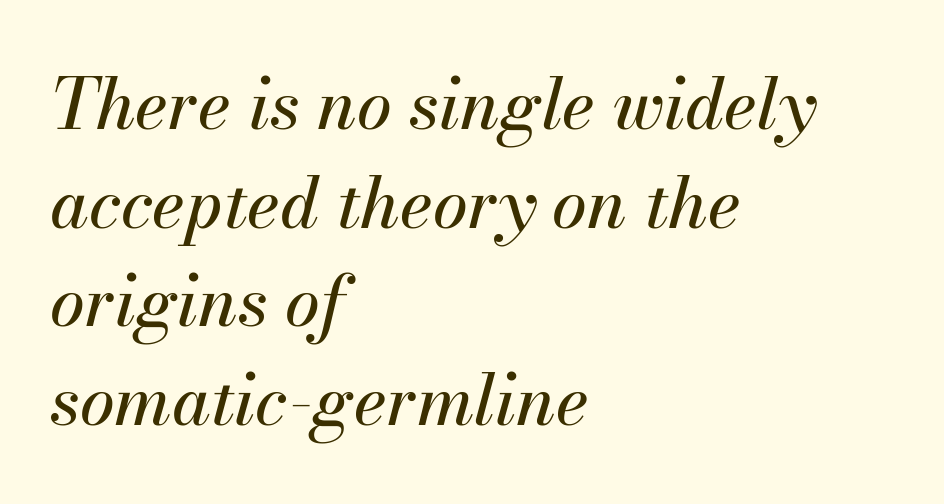
The image shows 70 px text type, italic (leaning right); set left-aligned, normal line spacing (1.41x), normal letter spacing, not underlined; medium stroke contrast and a small x-height.
